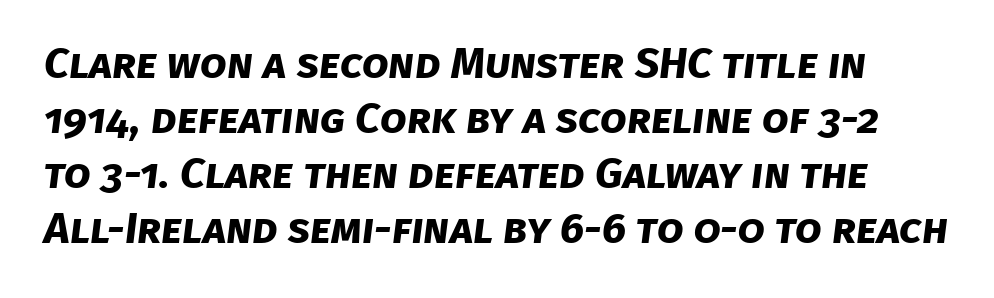
The image shows 43 px bold sans-serif type; set normal line spacing (1.28x), normal letter spacing, not underlined; low stroke contrast and a large x-height.
